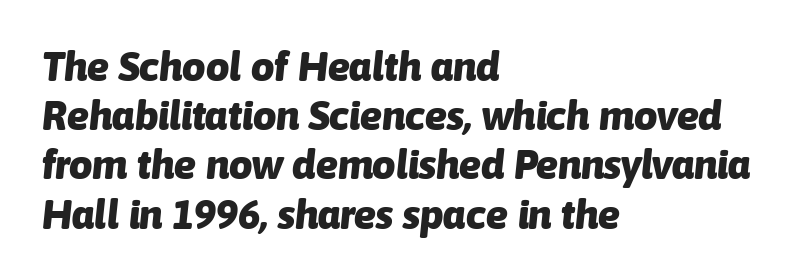
{"italic": "yes", "lean": "right", "slant_degrees": 6, "bold": "yes", "weight": "heavy", "width": "normal", "stroke_contrast": "low", "x_height": "medium", "monospaced": "no", "underline": "no", "align": "left", "line_spacing_ratio": 1.2, "letter_spacing": "normal", "letter_spacing_em": 0.0, "glyph_px": 41}
